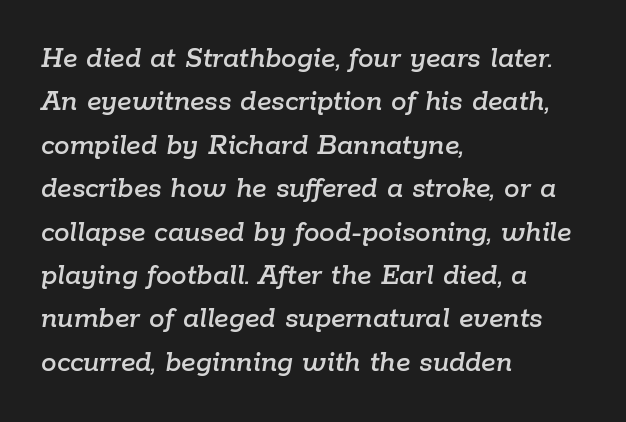
Q: Is the text italic (slanted)? A: Yes, it leans right by about 9 degrees.
Q: Is the text underlined? A: No.
Q: How is the paragraph aligned? A: Left-aligned.
Q: Is the spacing between letters normal or unusually wide? A: Normal.
Q: Is the spacing between lines tight, normal or loose? A: Normal.
Q: Width (condensed, normal, or wide)? A: Normal.
Q: Stroke contrast? A: Low.
Q: x-height? A: Medium.
Q: Monospaced? A: No.
